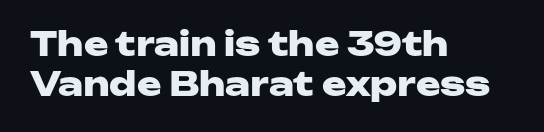
{"serif": "no", "italic": "no", "bold": "yes", "weight": "heavy", "width": "wide", "stroke_contrast": "low", "x_height": "medium", "monospaced": "no", "underline": "no", "align": "left", "line_spacing_ratio": 1.2, "letter_spacing": "normal", "letter_spacing_em": 0.0, "glyph_px": 33}
